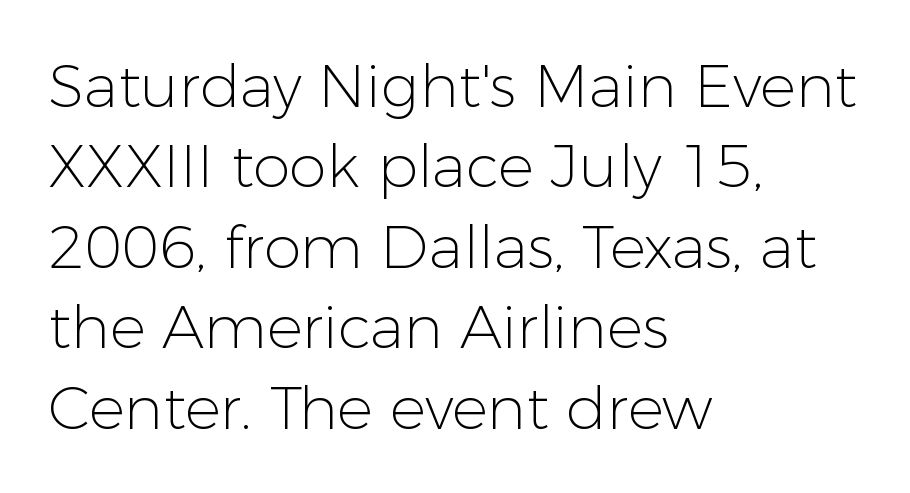
Default kerning and tracking; the words read as compact shapes. The setting favours the left margin, as ordinary paragraphs usually do. The characters display no serif detailing; their extremities are plain. Do the characters align in a grid? No, the font is proportional. Rendered with straight, roman letterforms. No letter is thick-stroked: the sample isn't bold.
